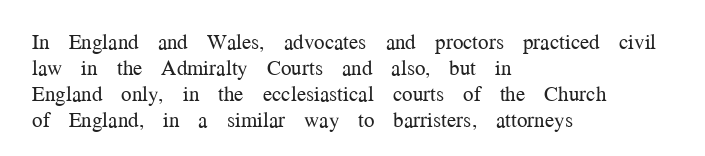
Q: Is the text bold? A: No.
Q: Is the text italic (slanted)? A: No, it is upright.
Q: Is the text underlined? A: No.
Q: How is the paragraph aligned? A: Left-aligned.
Q: Is the spacing between letters normal or unusually wide? A: Normal.
